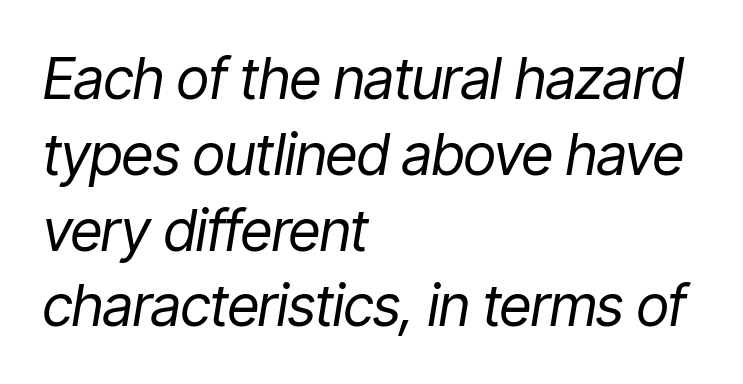
The image shows 57 px regular-weight, condensed type, italic (leaning right); set left-aligned, normal line spacing (1.33x), normal letter spacing, not underlined; low stroke contrast and a medium x-height.
